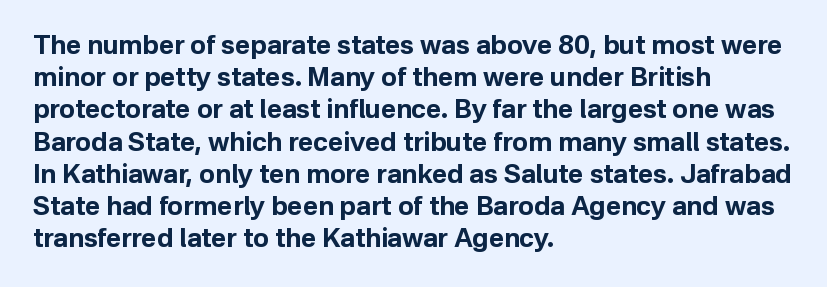
{"italic": "no", "bold": "yes", "underline": "no", "align": "left", "line_spacing_ratio": 1.24, "letter_spacing": "normal", "letter_spacing_em": 0.0, "glyph_px": 26}
